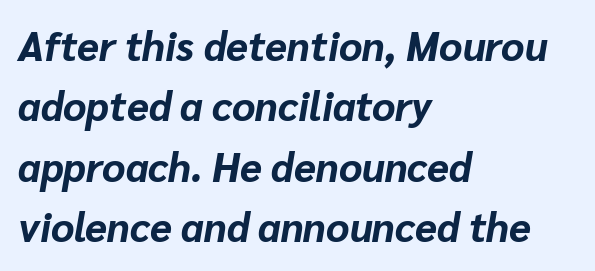
Q: Is the text bold? A: Yes.
Q: Is the text italic (slanted)? A: Yes, it leans right by about 10 degrees.
Q: Is the text underlined? A: No.
Q: How is the paragraph aligned? A: Left-aligned.
Q: Is the spacing between letters normal or unusually wide? A: Normal.
Q: Is the spacing between lines tight, normal or loose? A: Normal.
Q: Width (condensed, normal, or wide)? A: Normal.
Q: Stroke contrast? A: Low.
Q: x-height? A: Medium.
Q: Monospaced? A: No.
